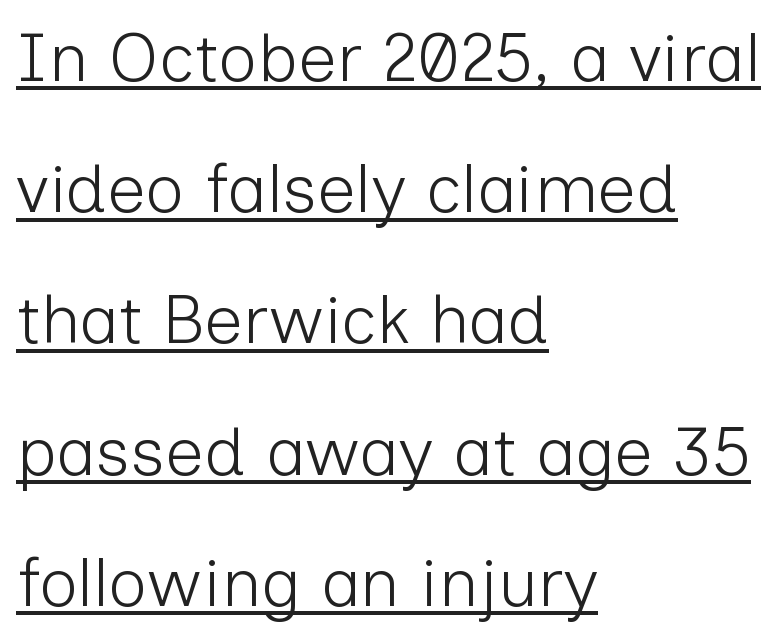
Q: Is the text bold? A: No.
Q: Is the text italic (slanted)? A: No, it is upright.
Q: Is the typeface a serif or a sans-serif typeface? A: Sans-serif.
Q: Is the text underlined? A: Yes.
Q: How is the paragraph aligned? A: Left-aligned.
Q: Is the spacing between letters normal or unusually wide? A: Normal.
Q: Is the spacing between lines tight, normal or loose? A: Loose.
Q: Width (condensed, normal, or wide)? A: Normal.
Q: Stroke contrast? A: Low.
Q: x-height? A: Medium.
Q: Monospaced? A: No.
